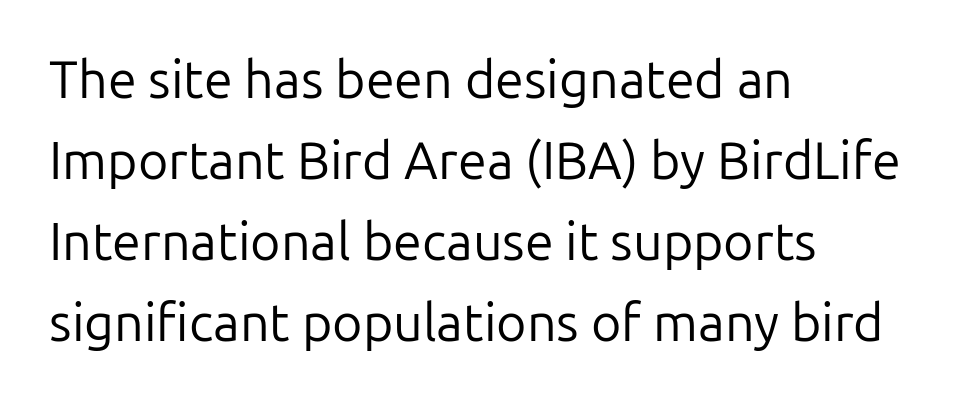
{"serif": "no", "italic": "no", "bold": "no", "weight": "regular", "width": "normal", "stroke_contrast": "low", "x_height": "medium", "monospaced": "no", "underline": "no", "align": "left", "line_spacing": "normal", "line_spacing_ratio": 1.56, "letter_spacing": "normal", "letter_spacing_em": 0.0, "glyph_px": 52}
